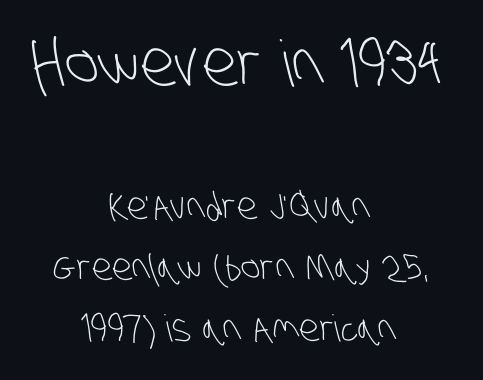
The image shows 64 px light, condensed sans-serif type; set centered, normal line spacing (1.64x), normal letter spacing, not underlined; the first (top) block is 1.73x larger; low stroke contrast and a large x-height.
